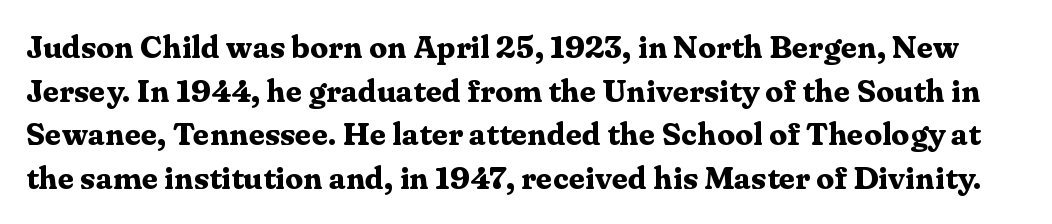
{"serif": "yes", "italic": "no", "bold": "yes", "weight": "bold", "width": "normal", "stroke_contrast": "medium", "x_height": "medium", "monospaced": "no", "underline": "no", "line_spacing": "normal", "line_spacing_ratio": 1.36, "letter_spacing": "normal", "letter_spacing_em": 0.0, "glyph_px": 32}
